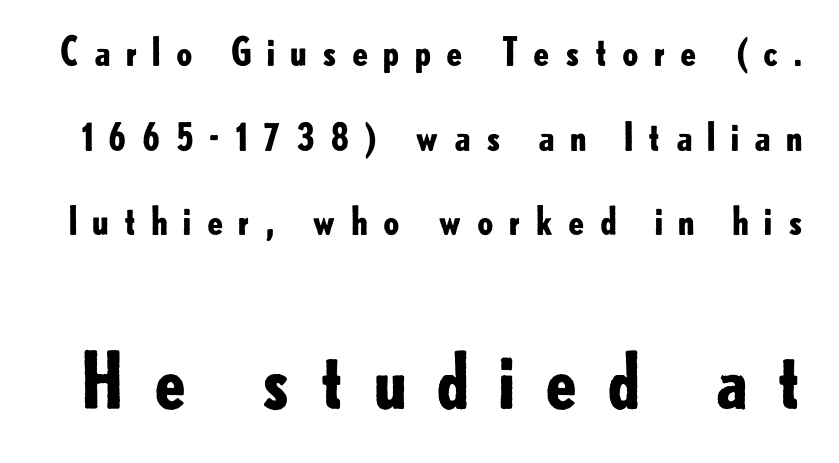
The image shows 75 px bold sans-serif type, upright; set loose line spacing (2.23x), unusually wide letter spacing (+0.35 em), not underlined; the second (bottom) block is 1.97x larger; low stroke contrast and a small x-height.
